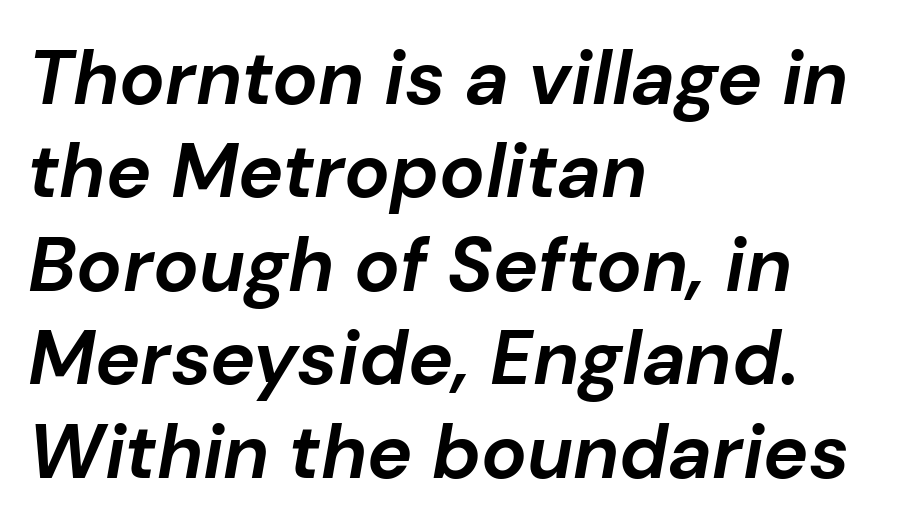
Q: Is the text bold? A: Yes.
Q: Is the text italic (slanted)? A: Yes, it leans right by about 10 degrees.
Q: Is the text underlined? A: No.
Q: How is the paragraph aligned? A: Left-aligned.
Q: Is the spacing between letters normal or unusually wide? A: Normal.
Q: Width (condensed, normal, or wide)? A: Normal.
Q: Stroke contrast? A: Low.
Q: x-height? A: Medium.
Q: Monospaced? A: No.
